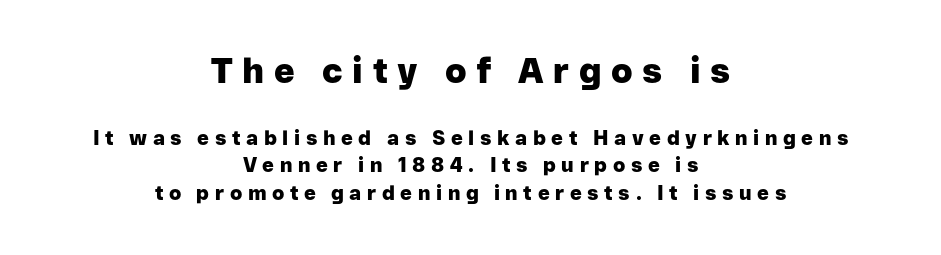
Look at the glyph heights: the upper group is clearly the bigger setting. Every row of glyphs is offset so its center matches the block's center. The letters are spread apart with noticeably loose tracking. Check under the words: just untouched page. These lines are rendered in a variable-pitch font.
